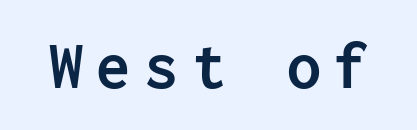
Q: Is the text bold? A: Yes.
Q: Is the text italic (slanted)? A: No, it is upright.
Q: Is the typeface a serif or a sans-serif typeface? A: Sans-serif.
Q: Is the text underlined? A: No.
Q: Is the spacing between letters normal or unusually wide? A: Unusually wide.
Q: Width (condensed, normal, or wide)? A: Normal.
Q: Stroke contrast? A: Low.
Q: x-height? A: Medium.
Q: Monospaced? A: Yes.
